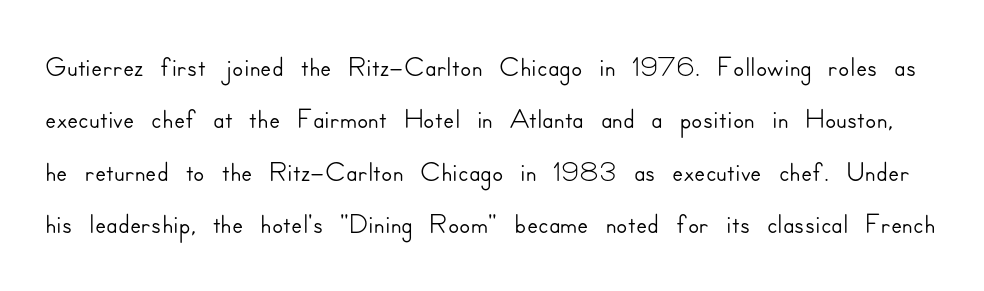
The image shows 41 px sans-serif type, upright; set normal line spacing (1.28x), normal letter spacing, not underlined; low stroke contrast and a small x-height.
